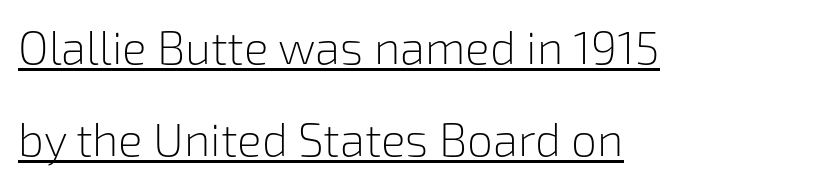
Casual observation: everything's shoved over to the left. Every word sits above its own underline. You could not count columns in this text — the font is proportionally spaced. No heavy texture on the line: the type isn't bold. I'd call this a sans setting — the letters go barefoot.
